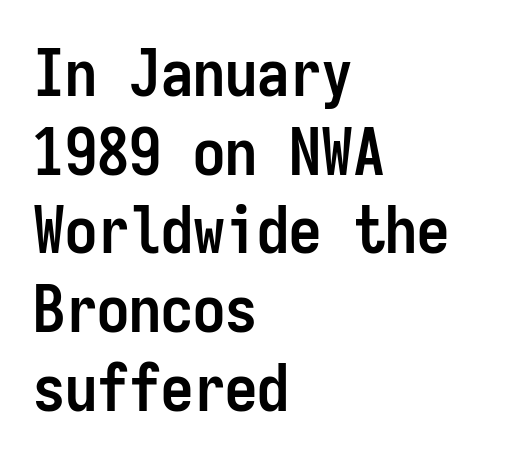
The face used here is a sans, in the tradition of grotesques and geometrics. Glyph-to-glyph distance matches everyday printed text. Words float on clear page, feet unadorned. Pretty heavy lettering here — definitely bold. Each line starts at the same left margin while the right side varies. You could count columns in this text — the font is strictly monospaced.
